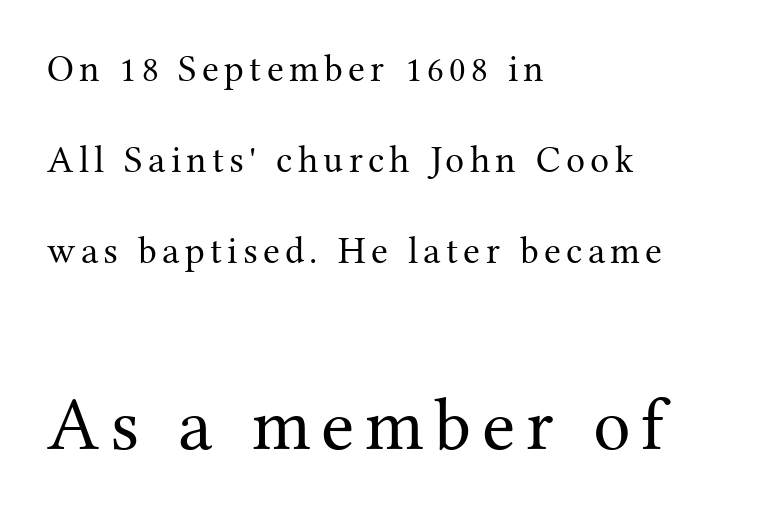
Character widths vary here, with narrow letters taking less room than wide ones. If you squint, the bottom block still reads clearly — it's the larger of the two. Notice the wide empty band between every row — that's loose leading. Is the type heavy? It reads as light-to-regular instead.
